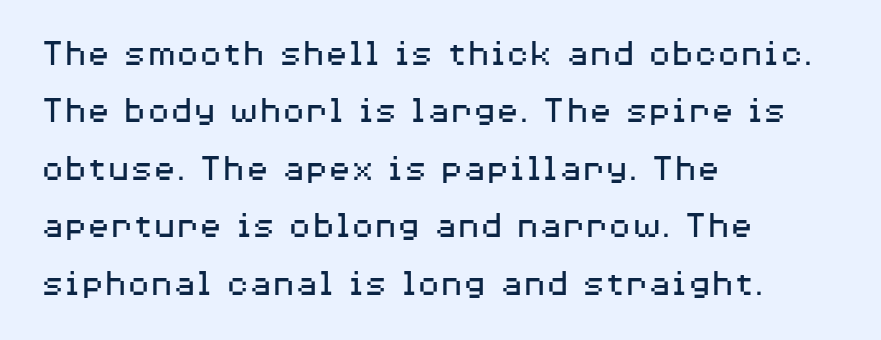
Q: Is the text bold? A: No.
Q: Is the text italic (slanted)? A: No, it is upright.
Q: Is the typeface a serif or a sans-serif typeface? A: Sans-serif.
Q: Is the text underlined? A: No.
Q: How is the paragraph aligned? A: Left-aligned.
Q: Is the spacing between letters normal or unusually wide? A: Normal.
Q: Is the spacing between lines tight, normal or loose? A: Normal.
Q: Width (condensed, normal, or wide)? A: Wide.
Q: Stroke contrast? A: Medium.
Q: x-height? A: Medium.
Q: Monospaced? A: No.
